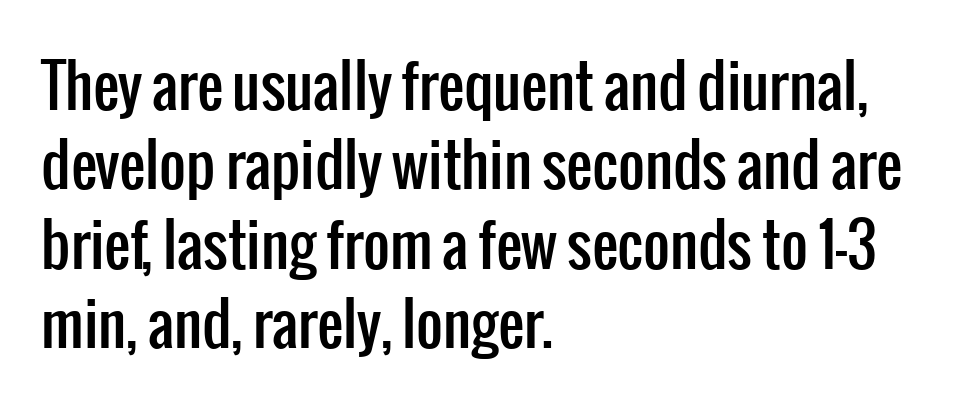
The image shows 58 px condensed sans-serif type, upright; set left-aligned, normal line spacing (1.37x), normal letter spacing, not underlined; low stroke contrast and a medium x-height.
